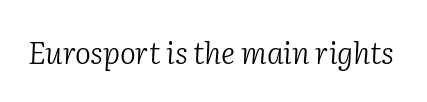
The rendering uses natural spacing where letterforms have individual widths. The weight would be labelled regular, book, light, or lighter still. This rendering leaves character spacing at its baseline value. The type family on display is of the serif kind. Bare-footed words on every line.
